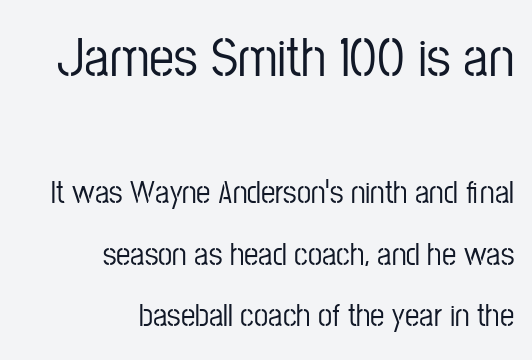
Q: Is the text italic (slanted)? A: No, it is upright.
Q: Is the typeface a serif or a sans-serif typeface? A: Sans-serif.
Q: Is the text underlined? A: No.
Q: How is the paragraph aligned? A: Right-aligned.
Q: Is the spacing between letters normal or unusually wide? A: Normal.
Q: Is the spacing between lines tight, normal or loose? A: Loose.
Q: Which block of text is set in a larger size, the first (top) or the second (bottom)? A: The first (top) one.
Q: Width (condensed, normal, or wide)? A: Condensed.
Q: Stroke contrast? A: Low.
Q: x-height? A: Medium.
Q: Monospaced? A: No.
